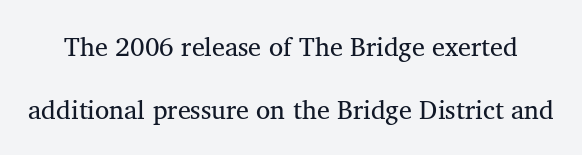
Letters rest on an invisible, unmarked baseline. Summary of weight: not heavy and not bold. Inter-character spacing is left at the font's built-in metrics. Honestly, the rows look like they've been pulled way apart.
